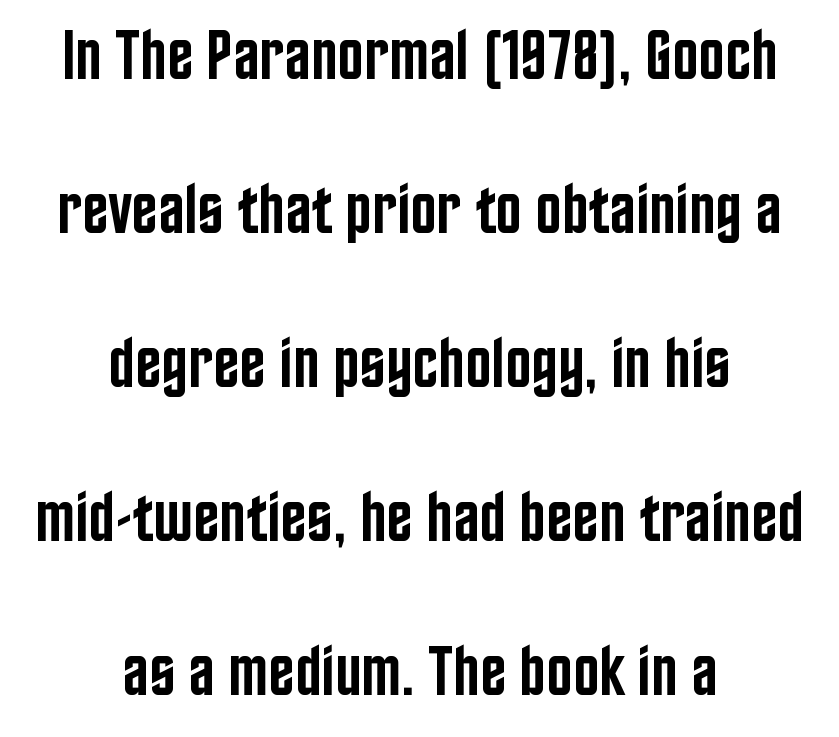
Check under the words: just untouched page. There is no visible air inserted between adjacent glyphs. Summary of weight: moderately heavy, a semibold. Compared with typical paragraphs, the rows here are farther apart. Note the varied advance widths — an 'i' is clearly narrower than an 'm'.
